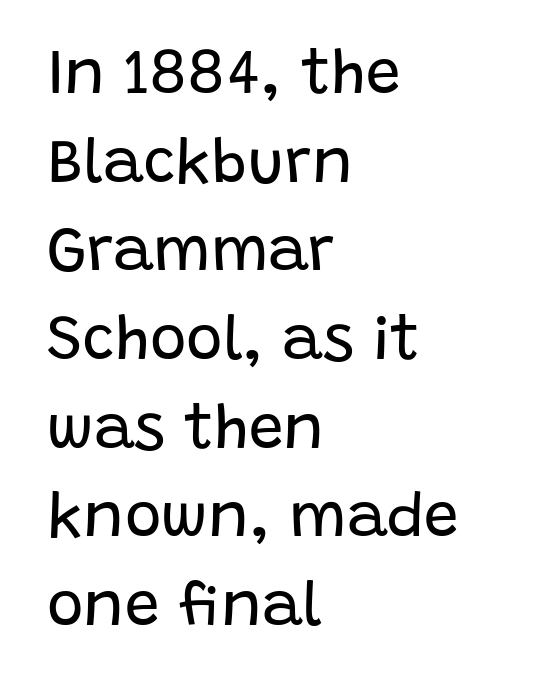
The image shows 62 px regular-weight sans-serif type, upright; set left-aligned, normal line spacing (1.43x), normal letter spacing, not underlined; low stroke contrast and a large x-height.
